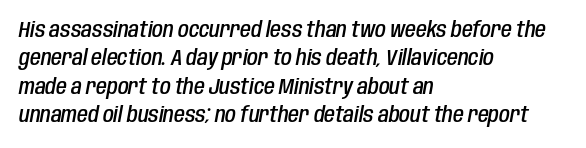
The image shows 22 px text type, italic (leaning right); set left-aligned, normal line spacing (1.29x), normal letter spacing, not underlined.
